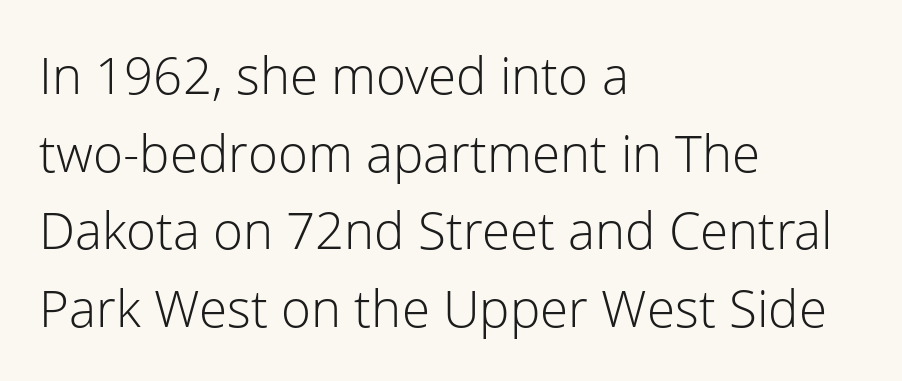
{"serif": "no", "italic": "no", "bold": "no", "weight": "light", "width": "normal", "stroke_contrast": "low", "x_height": "medium", "monospaced": "no", "underline": "no", "align": "left", "line_spacing": "normal", "line_spacing_ratio": 1.52, "letter_spacing": "normal", "letter_spacing_em": 0.0, "glyph_px": 51}
